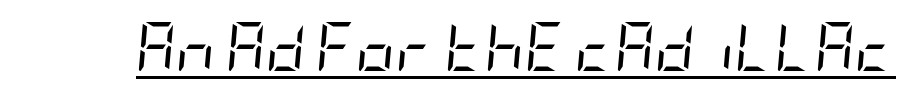
{"italic": "yes", "lean": "right", "slant_degrees": 5, "bold": "no", "weight": "regular", "width": "condensed", "stroke_contrast": "low", "x_height": "large", "underline": "yes", "letter_spacing": "normal", "letter_spacing_em": 0.0, "glyph_px": 49}
